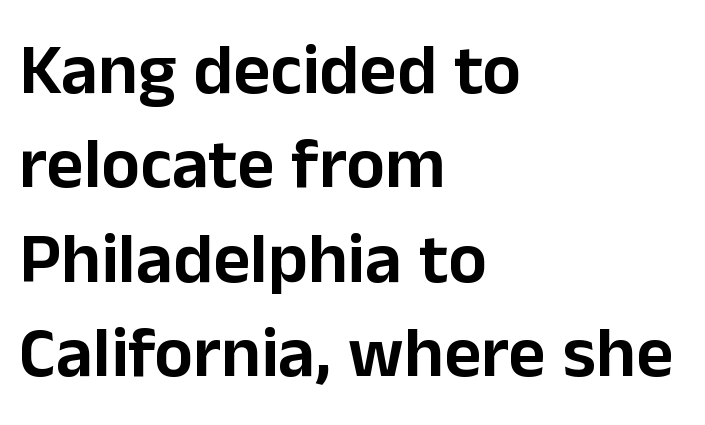
The image shows 72 px sans-serif type, upright; set left-aligned, normal line spacing (1.31x), normal letter spacing, not underlined; low stroke contrast and a medium x-height.
